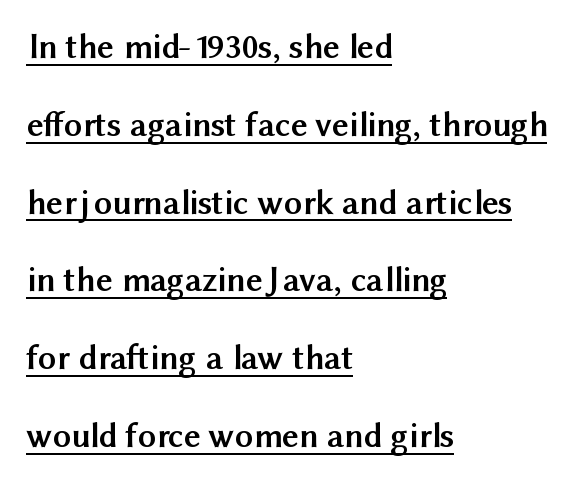
{"serif": "no", "italic": "no", "bold": "yes", "weight": "semibold", "width": "normal", "stroke_contrast": "medium", "x_height": "medium", "monospaced": "no", "underline": "yes", "align": "left", "line_spacing": "loose", "line_spacing_ratio": 2.16, "letter_spacing": "normal", "letter_spacing_em": 0.0, "glyph_px": 36}
